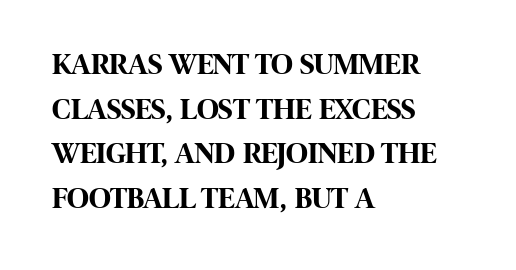
A normal amount of white space separates one row of letters from the next. Character widths vary here, with narrow letters taking less room than wide ones. Glyph-to-glyph distance matches everyday printed text. These lines were composed using upright roman letters.
